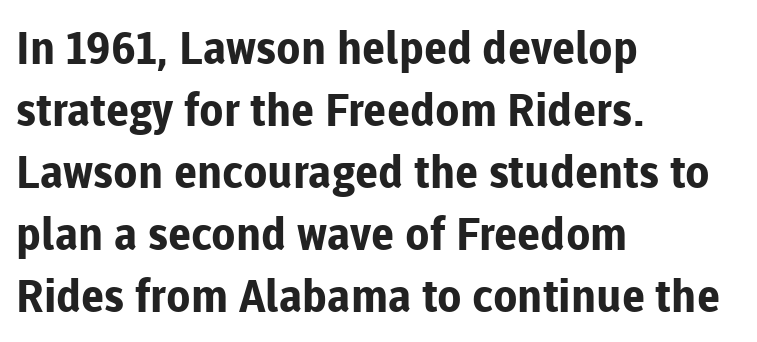
A full-strength bold gives these letters their thick strokes. Note the varied advance widths — an 'i' is clearly narrower than an 'm'. The lines are quadded left. Line spacing here is normal. Underline: absent. Every stem runs plumb, perpendicular to the baseline.
